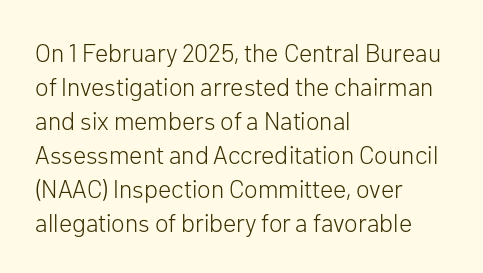
{"italic": "no", "bold": "no", "underline": "no", "align": "left", "line_spacing": "normal", "line_spacing_ratio": 1.36, "letter_spacing": "normal", "letter_spacing_em": 0.0, "glyph_px": 25}
